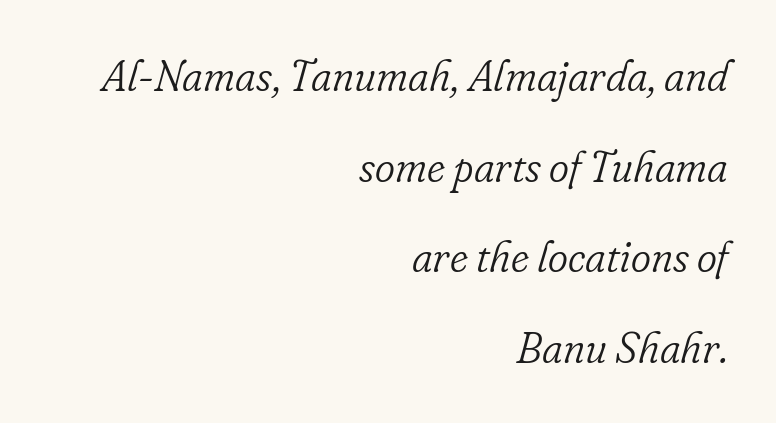
Q: Is the text bold? A: No.
Q: Is the text italic (slanted)? A: Yes, it leans right by about 16 degrees.
Q: Is the typeface a serif or a sans-serif typeface? A: Serif.
Q: Is the text underlined? A: No.
Q: How is the paragraph aligned? A: Right-aligned.
Q: Is the spacing between letters normal or unusually wide? A: Normal.
Q: Is the spacing between lines tight, normal or loose? A: Loose.
Q: Width (condensed, normal, or wide)? A: Normal.
Q: Stroke contrast? A: Low.
Q: x-height? A: Small.
Q: Monospaced? A: No.
